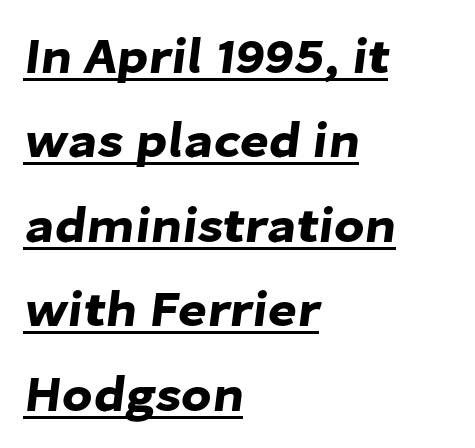
The image shows 50 px sans-serif type; set left-aligned, normal line spacing (1.69x), normal letter spacing, underlined; low stroke contrast and a medium x-height.
